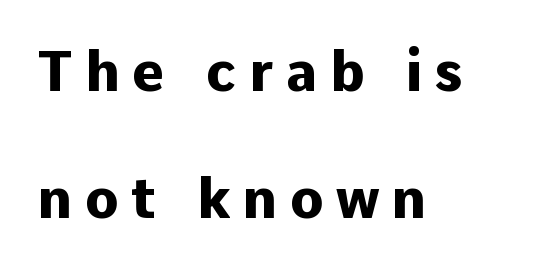
Is the type bold? Yes — the strokes are clearly thick and heavy. Observe the wide spacing: letters keep a clear distance from each other. Observe the absence of serifs on each vertical stroke in this sample. Just letters on the line, the space beneath them empty. You can tell it's not italic because the verticals are truly vertical.
